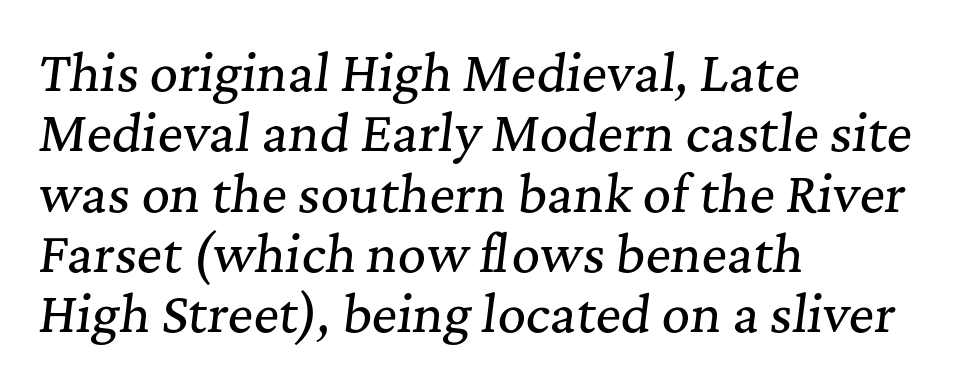
Q: Is the text italic (slanted)? A: Yes, it leans right by about 7 degrees.
Q: Is the typeface a serif or a sans-serif typeface? A: Serif.
Q: Is the text underlined? A: No.
Q: How is the paragraph aligned? A: Left-aligned.
Q: Is the spacing between letters normal or unusually wide? A: Normal.
Q: Width (condensed, normal, or wide)? A: Normal.
Q: Stroke contrast? A: Medium.
Q: x-height? A: Medium.
Q: Monospaced? A: No.
